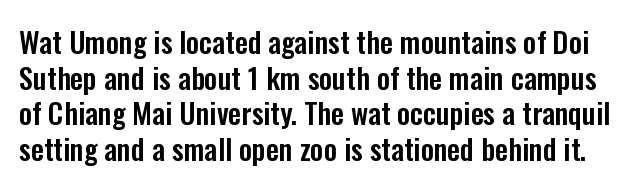
Proportional: the letters do not fall into vertical columns. Each row of text sits above clean, open space. Default kerning and tracking; the words read as compact shapes. The rendering shows plain stroke endings on the letterforms — a sans-serif design. No italicization has been applied; the sample stays upright.
